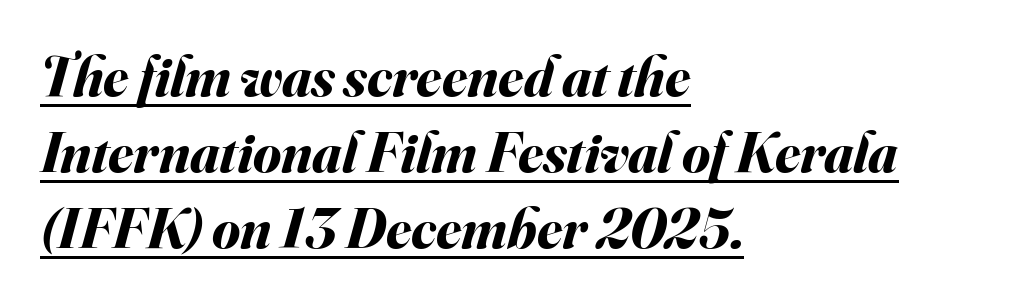
The image shows 57 px bold type, italic (leaning right); set left-aligned, normal line spacing (1.33x), normal letter spacing, underlined; medium stroke contrast and a small x-height.
